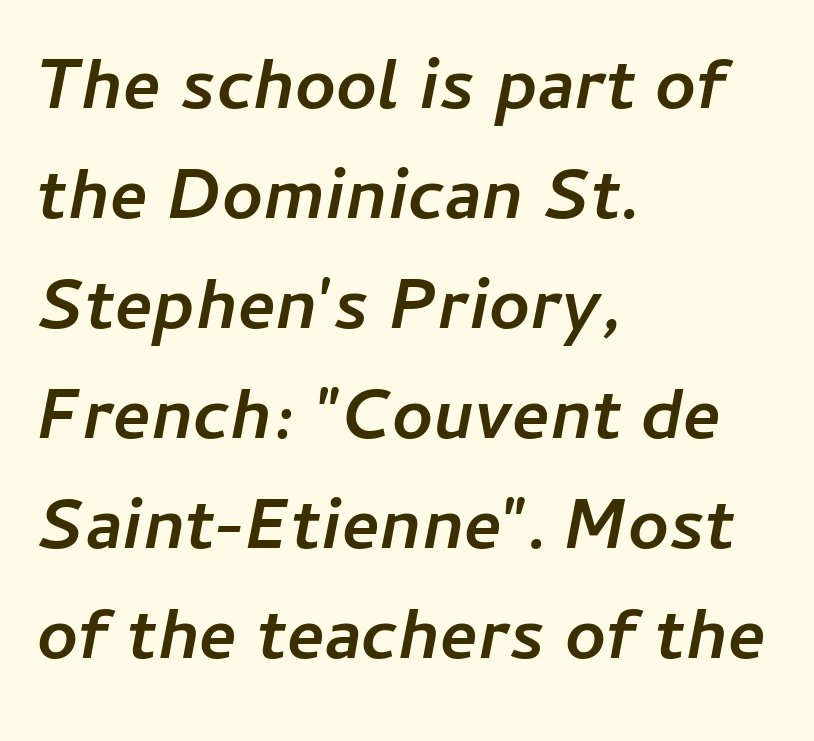
The image shows 71 px semibold type, italic (leaning right); set left-aligned, normal line spacing (1.55x), normal letter spacing, not underlined; low stroke contrast and a medium x-height.
